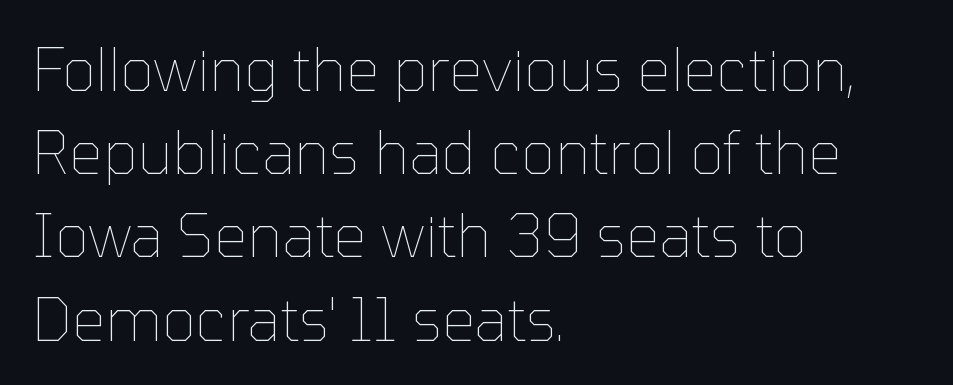
This sample has the flowing, uneven cadence of proportional lettering. Caption: multi-line text, flush left, ragged right. How are the letters spaced? Ordinarily, with no added tracking. Every stem runs plumb, perpendicular to the baseline. The strip under each line holds only bare page.
